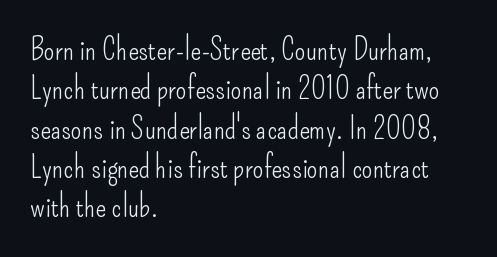
The image shows 31 px light, condensed sans-serif type, upright; set left-aligned, normal line spacing (1.27x), normal letter spacing, not underlined; low stroke contrast and a small x-height.
